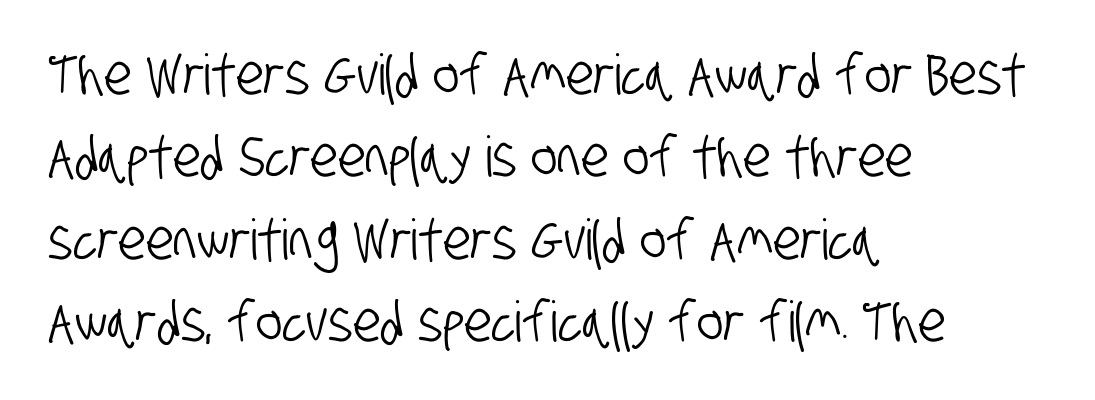
{"serif": "no", "width": "condensed", "stroke_contrast": "low", "x_height": "large", "monospaced": "no", "underline": "no", "align": "left", "line_spacing": "normal", "line_spacing_ratio": 1.47, "letter_spacing": "normal", "letter_spacing_em": 0.0, "glyph_px": 56}
